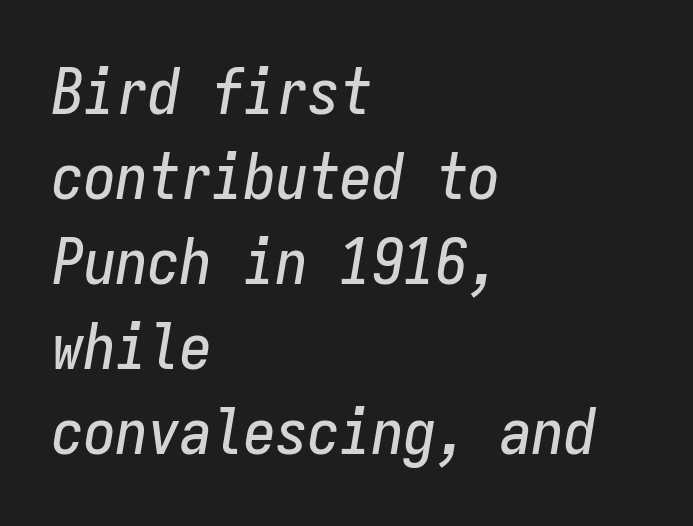
The image shows 64 px condensed type, italic (leaning right), monospaced; set left-aligned, normal line spacing (1.33x), normal letter spacing, not underlined; low stroke contrast and a medium x-height.
